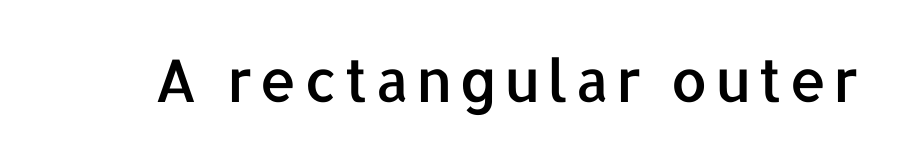
Q: Is the text italic (slanted)? A: No, it is upright.
Q: Is the typeface a serif or a sans-serif typeface? A: Sans-serif.
Q: Is the text underlined? A: No.
Q: Width (condensed, normal, or wide)? A: Normal.
Q: Stroke contrast? A: Low.
Q: x-height? A: Medium.
Q: Monospaced? A: No.
